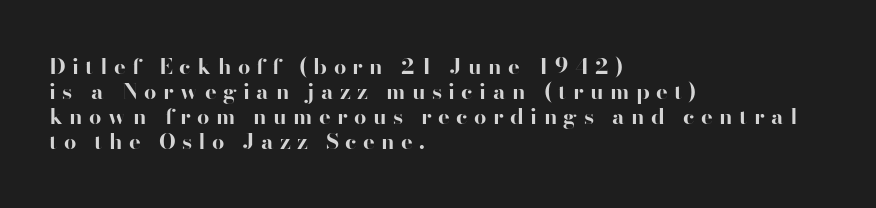
Q: Is the text bold? A: Yes.
Q: Is the text italic (slanted)? A: No, it is upright.
Q: Is the text underlined? A: No.
Q: How is the paragraph aligned? A: Left-aligned.
Q: Is the spacing between letters normal or unusually wide? A: Unusually wide.
Q: Is the spacing between lines tight, normal or loose? A: Tight.
